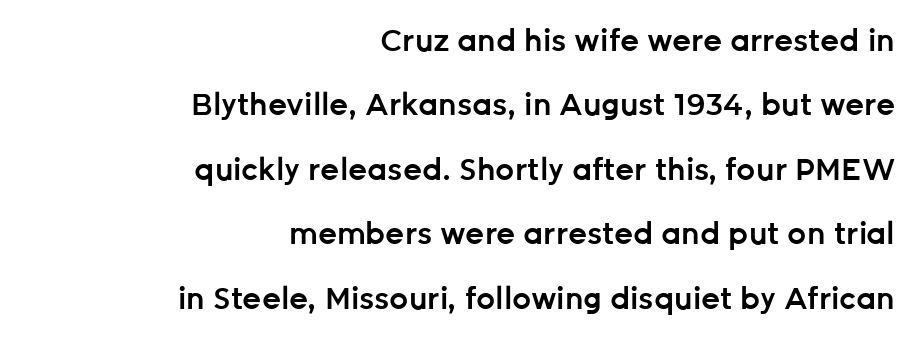
Type without underlining. Each letter keeps its own natural width here, so spacing adapts to shape. The glyphs in this specimen are sans serif. Is there much room between lines? Yes — plenty of vertical air separates them. Stems and bowls a touch heavier than normal — semibold. It's the straight-up-and-down kind of type.
